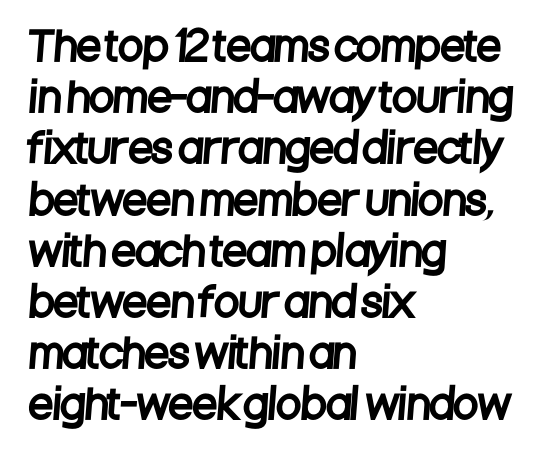
The image shows 40 px condensed sans-serif type; set left-aligned, normal line spacing (1.28x), normal letter spacing, not underlined; low stroke contrast and a large x-height.
